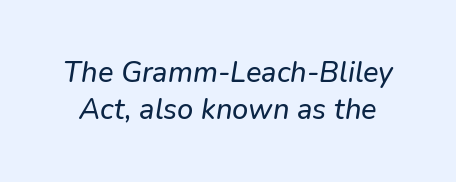
The image shows 29 px text type, italic (leaning right); set normal line spacing (1.26x), normal letter spacing, not underlined; low stroke contrast and a medium x-height.
